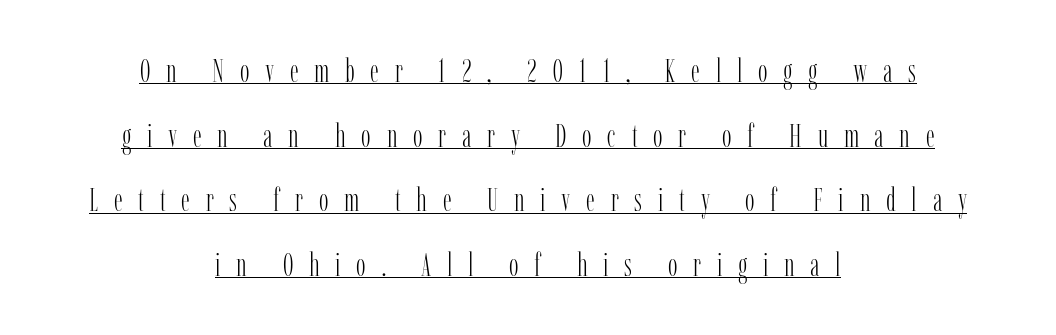
Q: Is the text bold? A: No.
Q: Is the text italic (slanted)? A: No, it is upright.
Q: Is the typeface a serif or a sans-serif typeface? A: Serif.
Q: Is the text underlined? A: Yes.
Q: How is the paragraph aligned? A: Centered.
Q: Is the spacing between letters normal or unusually wide? A: Unusually wide.
Q: Is the spacing between lines tight, normal or loose? A: Loose.
Q: Width (condensed, normal, or wide)? A: Condensed.
Q: Stroke contrast? A: Low.
Q: x-height? A: Medium.
Q: Monospaced? A: No.
